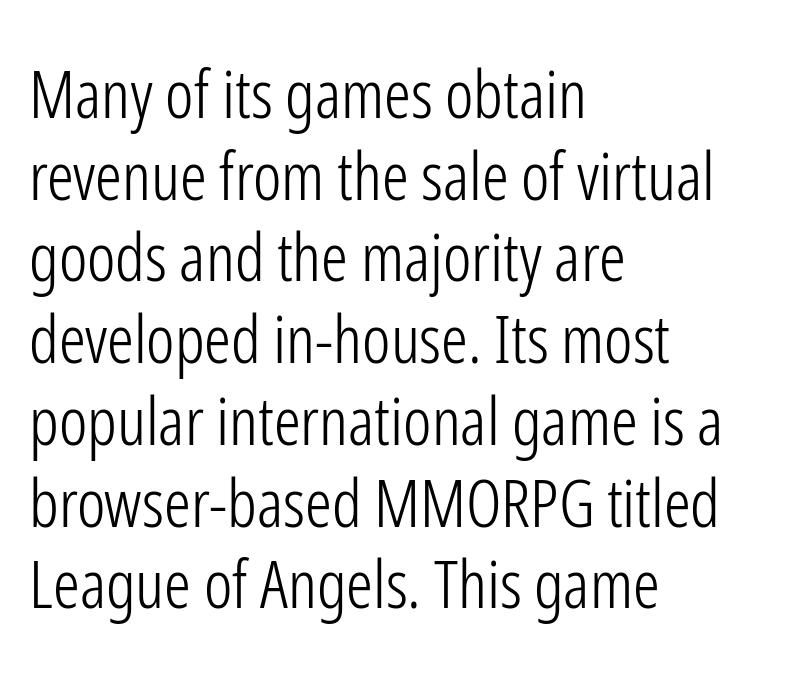
The image shows 67 px light, condensed sans-serif type, upright; set left-aligned, line spacing 1.22x, normal letter spacing, not underlined; low stroke contrast and a medium x-height.
